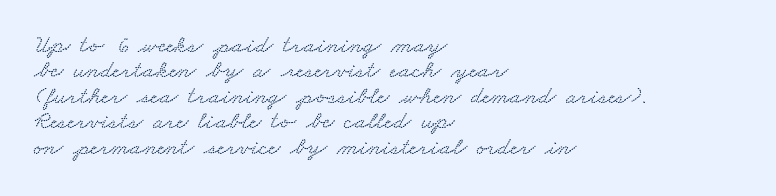
Q: Is the text underlined? A: No.
Q: How is the paragraph aligned? A: Left-aligned.
Q: Is the spacing between letters normal or unusually wide? A: Normal.
Q: Is the spacing between lines tight, normal or loose? A: Tight.
